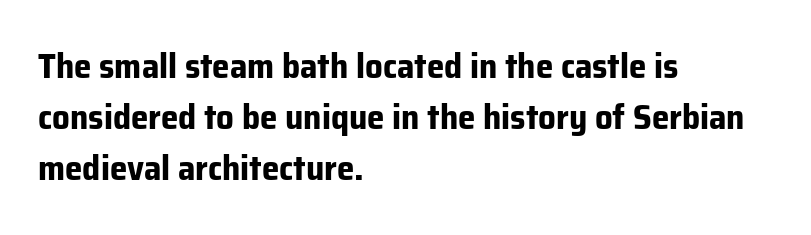
What's the leading like? Ordinary, nothing unusual. Pretty heavy lettering here — definitely bold. Serif or sans? Sans — the stroke terminals are bare. Do the characters align in a grid? No, the font is proportional. These lines are set flush left with a ragged right edge. No word sits above an underline.
